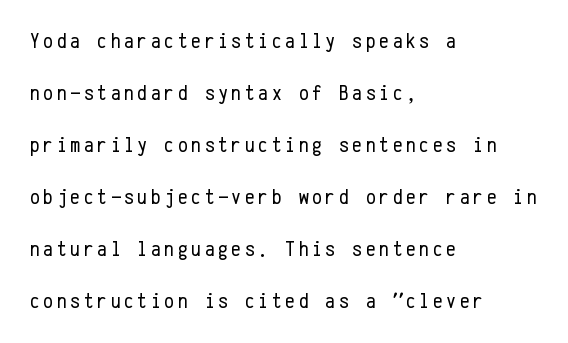
{"italic": "no", "bold": "no", "underline": "no", "align": "left", "line_spacing": "loose", "line_spacing_ratio": 2.36, "glyph_px": 22}
